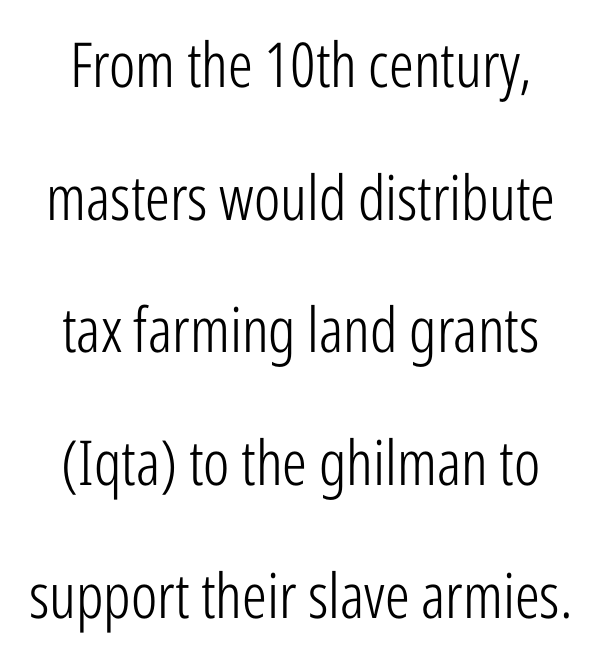
Weight: in the light-to-regular range. The string is rendered with underlining switched off. Varying glyph widths throughout — classic text-font behaviour. Leading is clearly above the norm, producing a sparse column. The lettering stays uniformly vertical, giving the passage a roman look. What kind of face is this? One without serifs — a sans.
